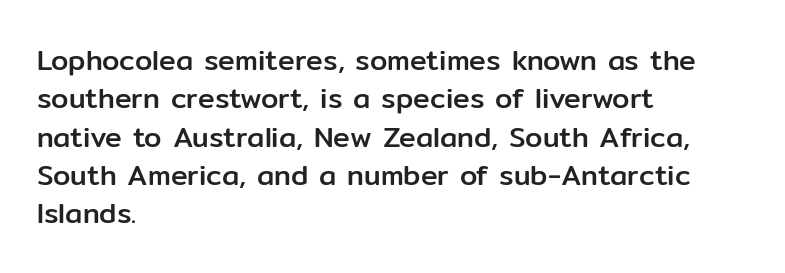
Q: Is the text italic (slanted)? A: No, it is upright.
Q: Is the typeface a serif or a sans-serif typeface? A: Sans-serif.
Q: Is the text underlined? A: No.
Q: How is the paragraph aligned? A: Left-aligned.
Q: Is the spacing between letters normal or unusually wide? A: Normal.
Q: Is the spacing between lines tight, normal or loose? A: Normal.
Q: Width (condensed, normal, or wide)? A: Normal.
Q: Stroke contrast? A: Low.
Q: x-height? A: Medium.
Q: Monospaced? A: No.
